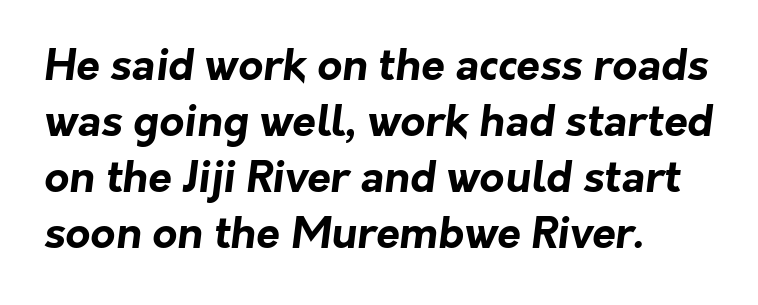
{"serif": "no", "bold": "yes", "weight": "bold", "width": "normal", "stroke_contrast": "low", "x_height": "medium", "monospaced": "no", "underline": "no", "align": "left", "line_spacing": "normal", "line_spacing_ratio": 1.3, "letter_spacing": "normal", "letter_spacing_em": 0.0, "glyph_px": 43}
